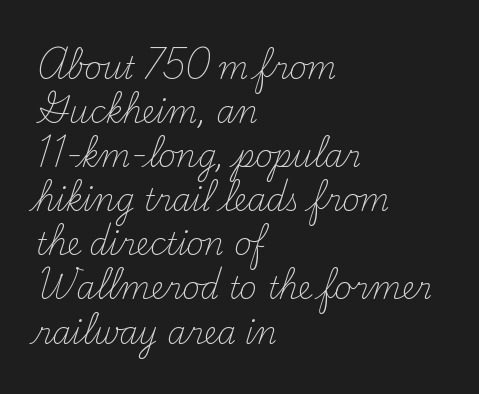
The ragged edge is on the right, which tells us the setting is flush left. Look at the tracking — it's just the regular setting, nothing added. The weight tops out at a normal text grade.
